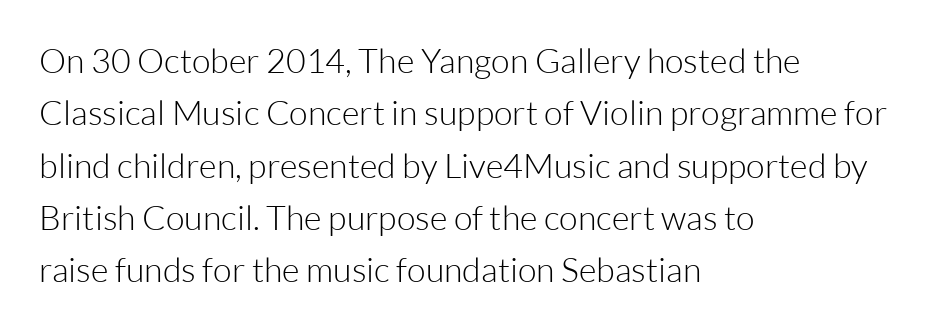
The image shows 34 px light sans-serif type, upright; set left-aligned, normal line spacing (1.54x), normal letter spacing, not underlined; low stroke contrast and a medium x-height.
